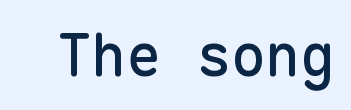
The image shows 58 px sans-serif type, upright, monospaced; set normal letter spacing, not underlined; low stroke contrast and a medium x-height.
